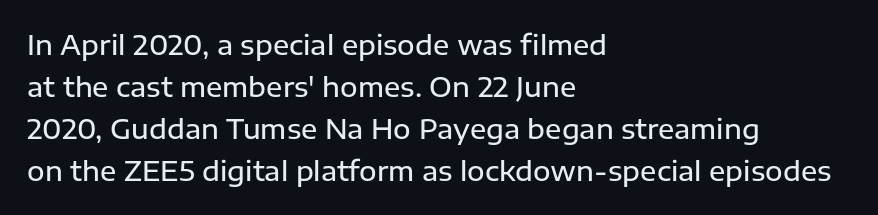
{"italic": "no", "bold": "semi", "underline": "no", "align": "left", "line_spacing": "normal", "line_spacing_ratio": 1.56, "letter_spacing": "normal", "letter_spacing_em": 0.0, "glyph_px": 27}
